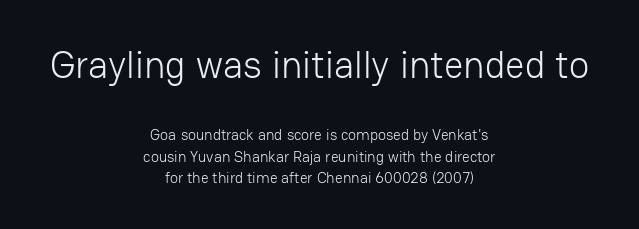
The image shows 38 px light sans-serif type, upright; set centered, normal line spacing (1.44x), normal letter spacing, not underlined; the first (top) block is 2.53x larger; low stroke contrast and a medium x-height.
